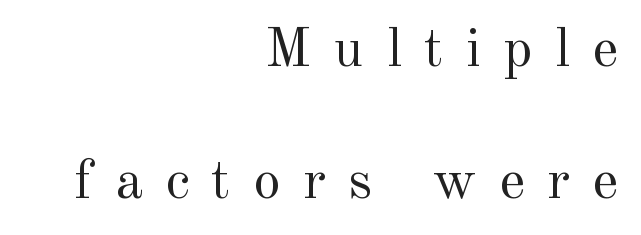
{"serif": "yes", "italic": "no", "bold": "no", "weight": "regular", "width": "normal", "x_height": "small", "monospaced": "no", "underline": "no", "align": "right", "line_spacing": "loose", "line_spacing_ratio": 2.35, "letter_spacing": "wide", "letter_spacing_em": 0.4, "glyph_px": 56}
